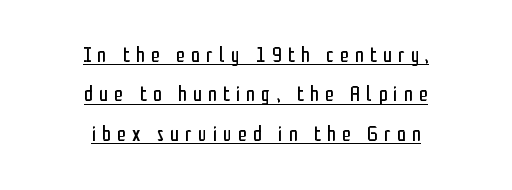
Nope, not italic — everything's standing straight. No letter is thick-stroked: the sample isn't bold. Glance below the letters and you will spot a drawn line. Casual observation: everything's sitting right in the middle.
